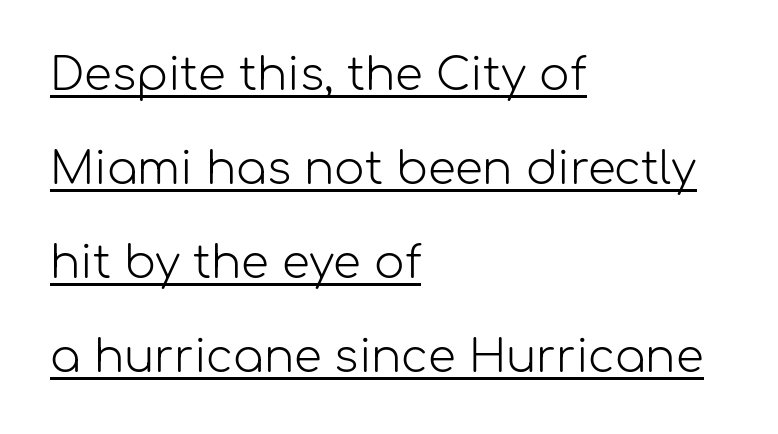
The image shows 45 px light sans-serif type, upright; set left-aligned, loose line spacing (2.09x), normal letter spacing, underlined; low stroke contrast and a medium x-height.
